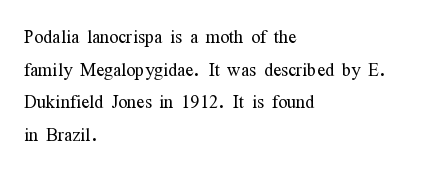
The image shows 24 px text type, upright; set left-aligned, normal line spacing (1.36x), normal letter spacing, not underlined.
